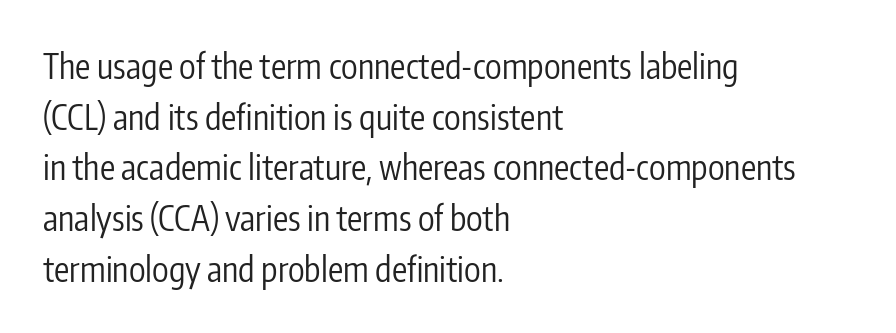
Does the leading feel generous? No, just average. No word sits above an underline. No feet cap the strokes, marking this as sans-serif type. The text block is weighted toward the left margin, trailing off unevenly rightward.
